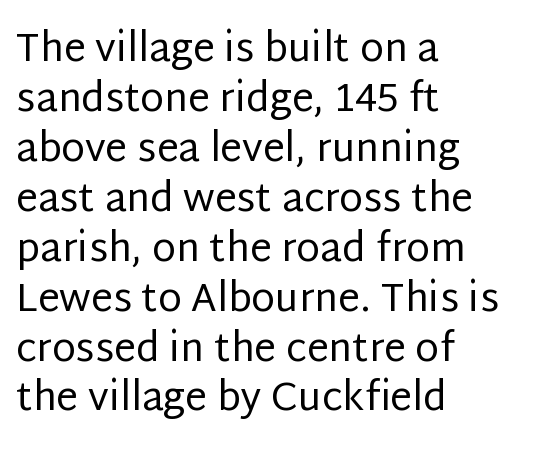
The image shows 39 px regular-weight sans-serif type, upright; set left-aligned, normal line spacing (1.28x), normal letter spacing, not underlined; low stroke contrast and a large x-height.
